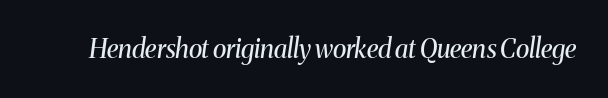
Q: Is the text bold? A: No.
Q: Is the text italic (slanted)? A: Yes, it leans right by about 8 degrees.
Q: Is the text underlined? A: No.
Q: Is the spacing between letters normal or unusually wide? A: Normal.
